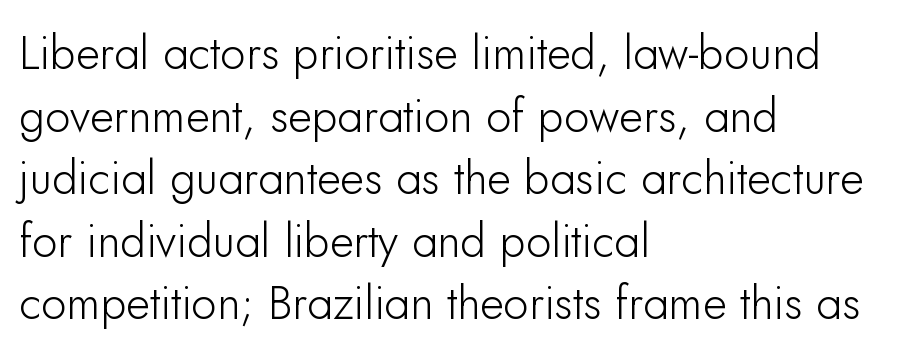
{"serif": "no", "italic": "no", "width": "normal", "stroke_contrast": "low", "x_height": "small", "monospaced": "no", "underline": "no", "align": "left", "line_spacing": "normal", "line_spacing_ratio": 1.36, "letter_spacing": "normal", "letter_spacing_em": 0.0, "glyph_px": 46}
